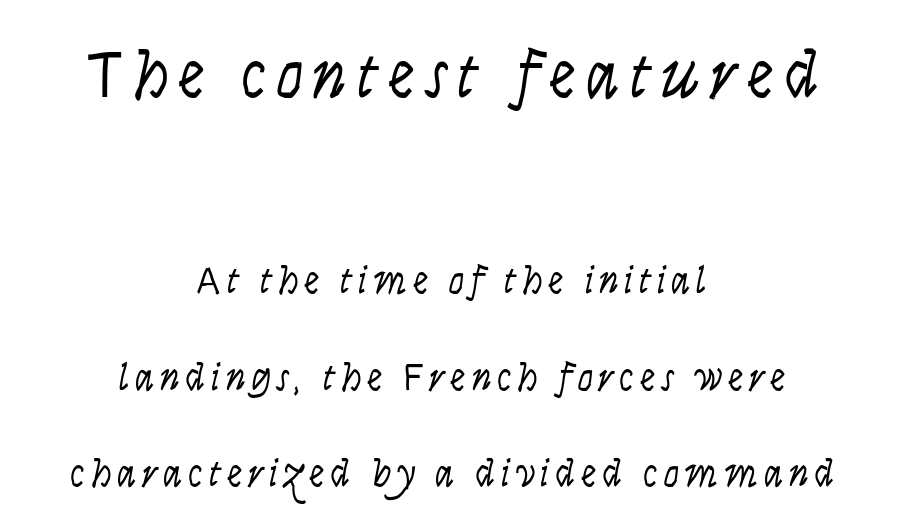
Q: Is the text bold? A: No.
Q: Is the text italic (slanted)? A: Yes, it leans right by about 9 degrees.
Q: Is the text underlined? A: No.
Q: How is the paragraph aligned? A: Centered.
Q: Is the spacing between lines tight, normal or loose? A: Loose.
Q: Which block of text is set in a larger size, the first (top) or the second (bottom)? A: The first (top) one.
Q: Width (condensed, normal, or wide)? A: Condensed.
Q: Stroke contrast? A: Low.
Q: x-height? A: Large.
Q: Monospaced? A: No.
